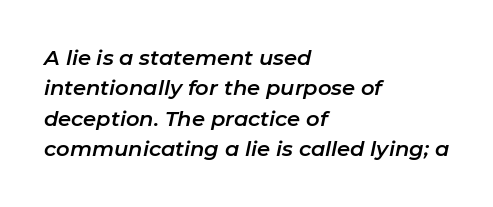
{"italic": "yes", "lean": "right", "slant_degrees": 11, "underline": "no", "align": "left", "line_spacing": "normal", "line_spacing_ratio": 1.45, "letter_spacing": "normal", "letter_spacing_em": 0.0, "glyph_px": 21}
